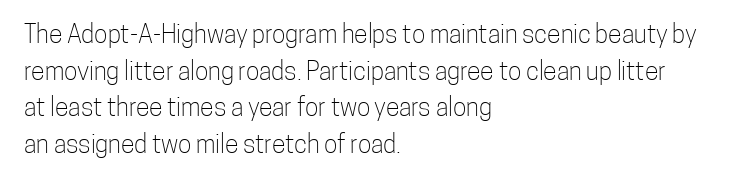
Weight: in the light-to-regular range. In CSS terms this would be text-align: left. The letters stand straight up with perfectly vertical stems. Each new line begins a customary step beneath the previous one. Characters follow at the spacing the type designer built in.
